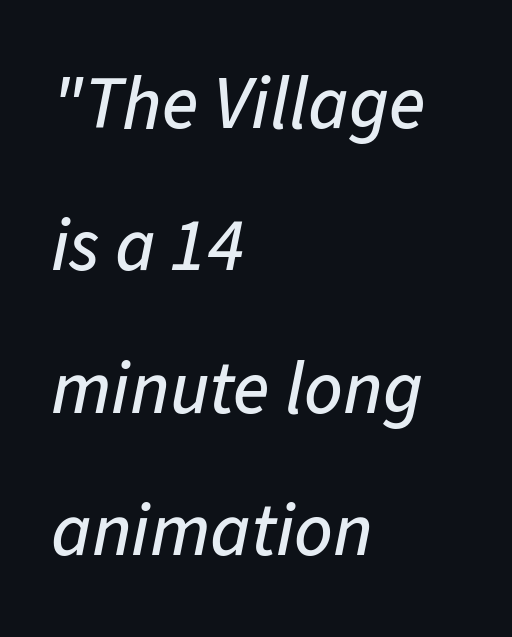
One-word summary of the alignment: left. Summary of vertical rhythm: relaxed, with wide interline spacing. Would a proofreader flag this as italicized? Yes. Unmarked baselines from the first word to the last. Character widths vary here, with narrow letters taking less room than wide ones.
